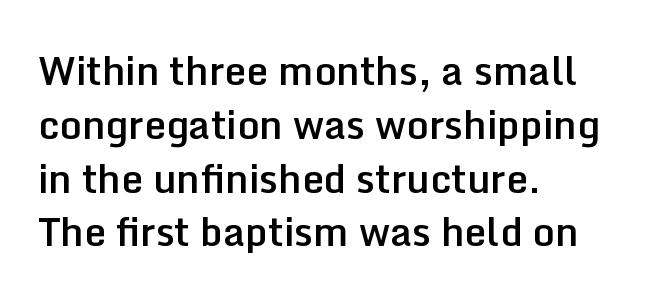
The image shows 39 px semibold sans-serif type, upright; set left-aligned, normal line spacing (1.38x), normal letter spacing, not underlined; low stroke contrast and a medium x-height.
